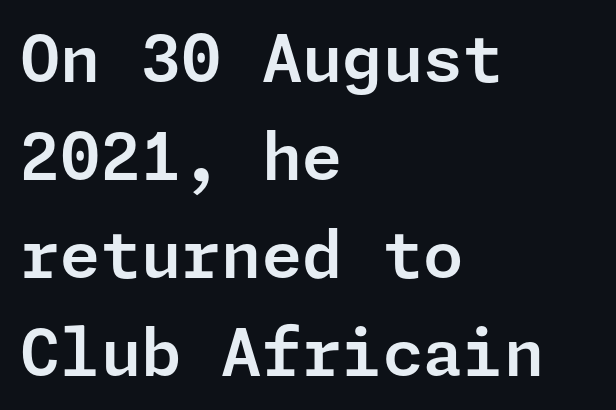
Q: Is the text italic (slanted)? A: No, it is upright.
Q: Is the typeface a serif or a sans-serif typeface? A: Sans-serif.
Q: Is the text underlined? A: No.
Q: How is the paragraph aligned? A: Left-aligned.
Q: Is the spacing between letters normal or unusually wide? A: Normal.
Q: Is the spacing between lines tight, normal or loose? A: Normal.
Q: Width (condensed, normal, or wide)? A: Normal.
Q: Stroke contrast? A: Low.
Q: x-height? A: Medium.
